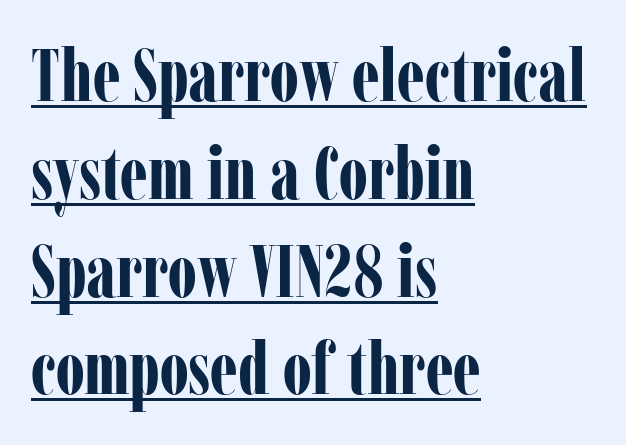
Q: Is the text bold? A: Yes.
Q: Is the text italic (slanted)? A: No, it is upright.
Q: Is the typeface a serif or a sans-serif typeface? A: Serif.
Q: Is the text underlined? A: Yes.
Q: How is the paragraph aligned? A: Left-aligned.
Q: Is the spacing between letters normal or unusually wide? A: Normal.
Q: Is the spacing between lines tight, normal or loose? A: Normal.
Q: Width (condensed, normal, or wide)? A: Condensed.
Q: Stroke contrast? A: Low.
Q: x-height? A: Medium.
Q: Monospaced? A: No.
